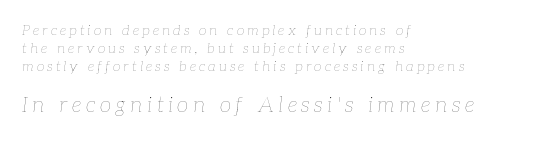
The image shows 21 px text type, italic (leaning right); set left-aligned, normal line spacing (1.28x), unusually wide letter spacing (+0.22 em), not underlined; the second (bottom) block is 1.5x larger.
